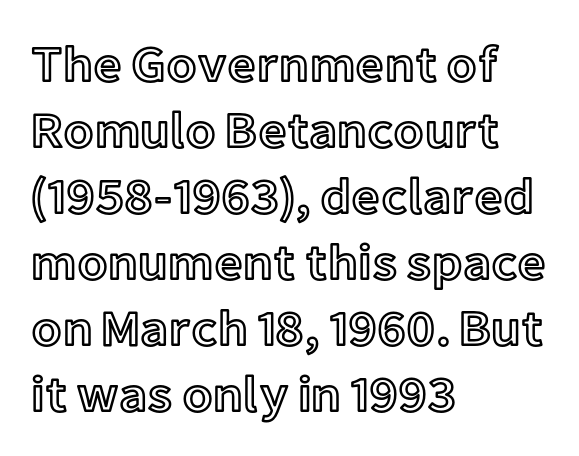
Students, note that the glyphs here touch the page at normal intervals. Each letter keeps its own natural width here, so spacing adapts to shape. The space directly below the letters is spotless. Unlike italic type, these characters show no tilt at all.
